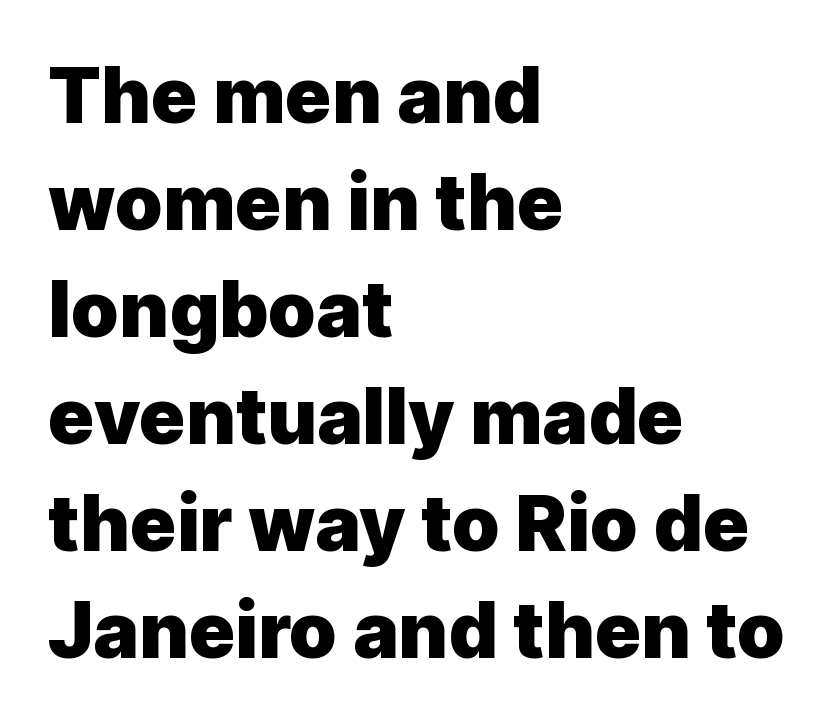
{"serif": "no", "italic": "no", "bold": "yes", "weight": "heavy", "width": "normal", "x_height": "medium", "monospaced": "no", "underline": "no", "align": "left", "line_spacing": "normal", "line_spacing_ratio": 1.39, "letter_spacing": "normal", "letter_spacing_em": 0.0, "glyph_px": 77}
